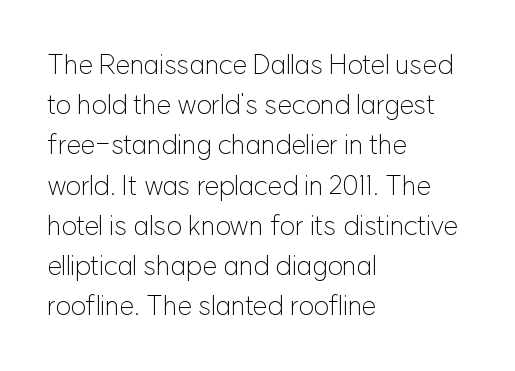
The image shows 27 px text type, upright; set left-aligned, normal line spacing (1.49x), normal letter spacing, not underlined.
